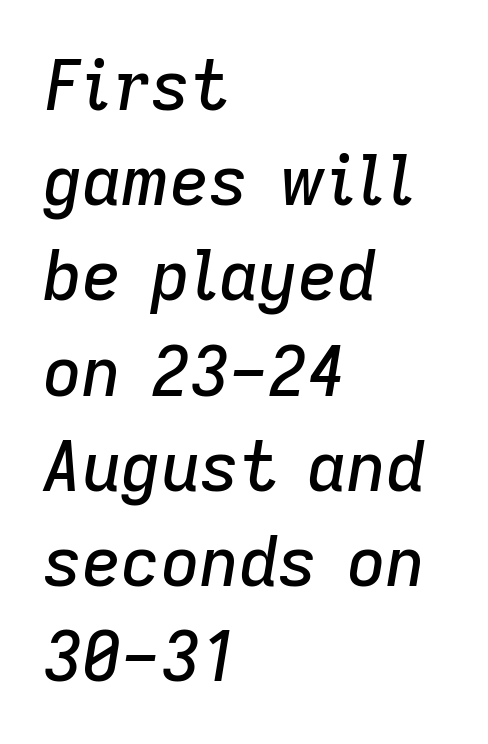
The image shows 68 px text type, italic (leaning right); set left-aligned, normal line spacing (1.4x), normal letter spacing, not underlined; low stroke contrast and a medium x-height.
